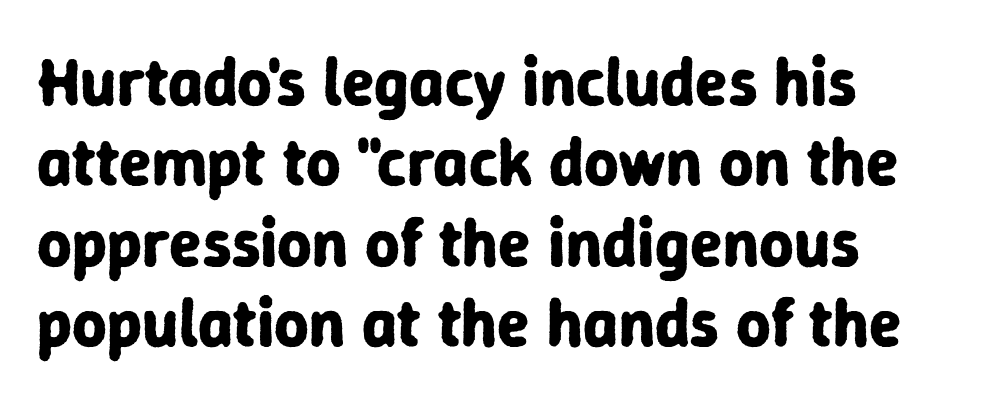
Q: Is the text bold? A: Yes.
Q: Is the text italic (slanted)? A: No, it is upright.
Q: Is the typeface a serif or a sans-serif typeface? A: Sans-serif.
Q: Is the text underlined? A: No.
Q: How is the paragraph aligned? A: Left-aligned.
Q: Is the spacing between letters normal or unusually wide? A: Normal.
Q: Width (condensed, normal, or wide)? A: Normal.
Q: Stroke contrast? A: Low.
Q: x-height? A: Medium.
Q: Monospaced? A: No.
